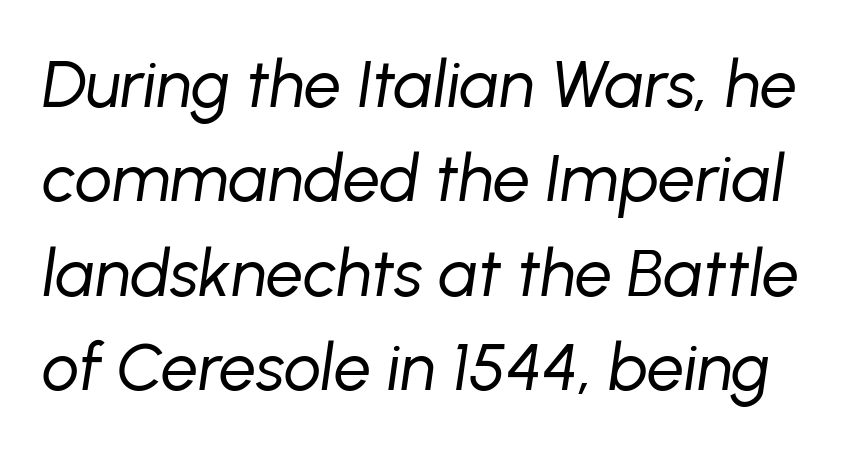
The image shows 66 px regular-weight type, italic (leaning right); set normal line spacing (1.43x), normal letter spacing, not underlined; low stroke contrast and a medium x-height.
